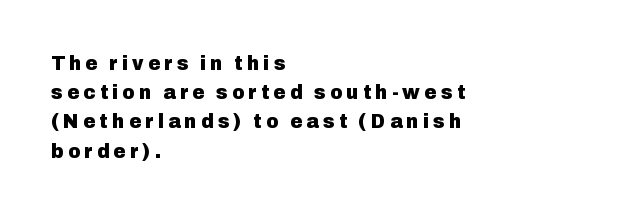
Q: Is the text bold? A: Yes.
Q: Is the text italic (slanted)? A: No, it is upright.
Q: Is the text underlined? A: No.
Q: How is the paragraph aligned? A: Left-aligned.
Q: Is the spacing between letters normal or unusually wide? A: Unusually wide.
Q: Is the spacing between lines tight, normal or loose? A: Normal.
